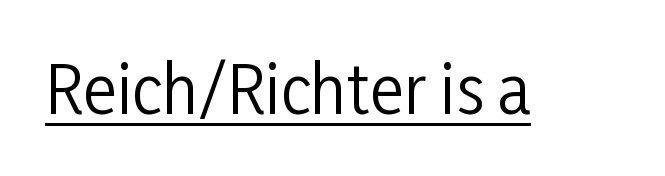
Q: Is the text bold? A: No.
Q: Is the text italic (slanted)? A: No, it is upright.
Q: Is the typeface a serif or a sans-serif typeface? A: Sans-serif.
Q: Is the text underlined? A: Yes.
Q: Is the spacing between letters normal or unusually wide? A: Normal.
Q: Width (condensed, normal, or wide)? A: Condensed.
Q: Stroke contrast? A: Low.
Q: x-height? A: Medium.
Q: Monospaced? A: No.
